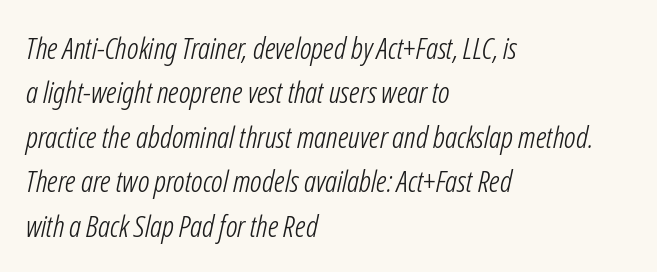
The image shows 30 px light, condensed type, italic (leaning right); set left-aligned, normal line spacing (1.48x), normal letter spacing, not underlined; low stroke contrast and a medium x-height.
